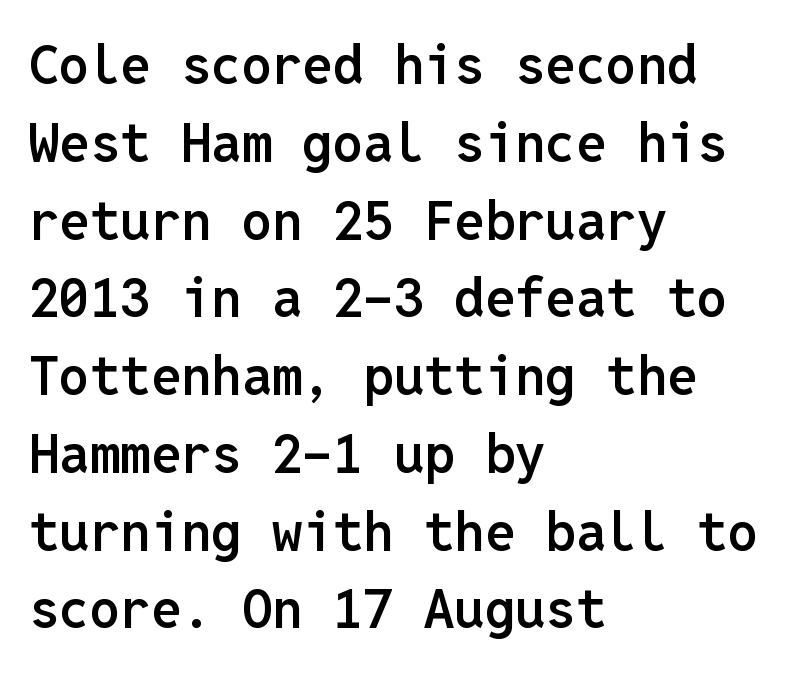
{"serif": "no", "italic": "no", "bold": "semi", "weight": "semibold", "width": "normal", "stroke_contrast": "low", "x_height": "medium", "monospaced": "yes", "underline": "no", "align": "left", "line_spacing": "normal", "line_spacing_ratio": 1.44, "letter_spacing": "normal", "letter_spacing_em": 0.0, "glyph_px": 54}
